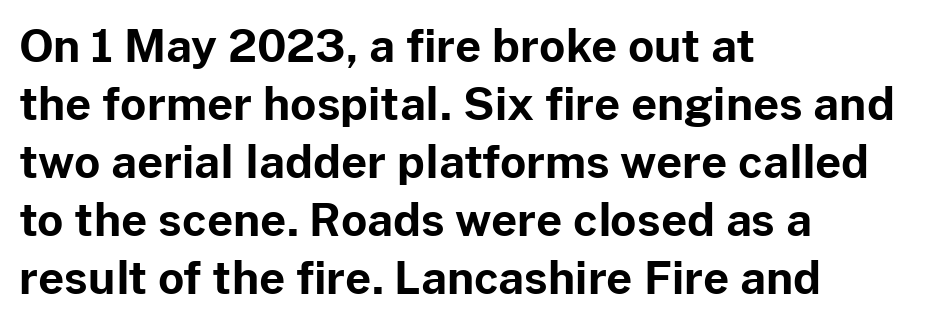
Q: Is the text bold? A: Yes.
Q: Is the text italic (slanted)? A: No, it is upright.
Q: Is the typeface a serif or a sans-serif typeface? A: Sans-serif.
Q: Is the text underlined? A: No.
Q: How is the paragraph aligned? A: Left-aligned.
Q: Is the spacing between letters normal or unusually wide? A: Normal.
Q: Is the spacing between lines tight, normal or loose? A: Normal.
Q: Width (condensed, normal, or wide)? A: Normal.
Q: Stroke contrast? A: Low.
Q: x-height? A: Medium.
Q: Monospaced? A: No.
